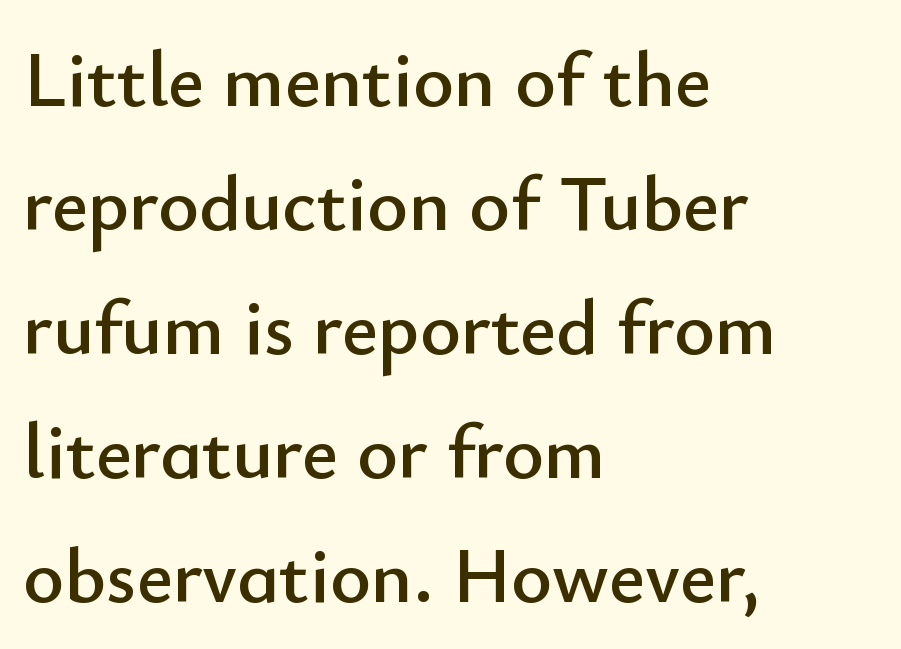
Designer's note — italics off, roman on. Horizontally, the lines are justified to the leading edge only. Proportional: the letters do not fall into vertical columns. You could call the tracking neutral — neither tight nor loose. Quick note: interline space is typical.
